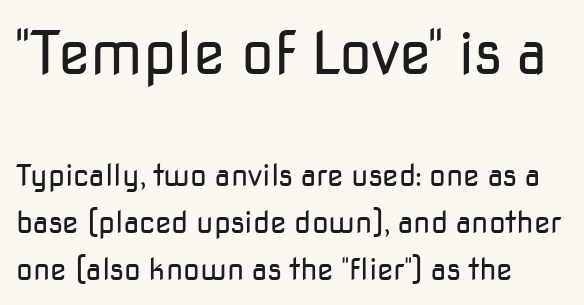
Q: Is the text bold? A: No.
Q: Is the text italic (slanted)? A: No, it is upright.
Q: Is the typeface a serif or a sans-serif typeface? A: Sans-serif.
Q: Is the text underlined? A: No.
Q: Is the spacing between letters normal or unusually wide? A: Normal.
Q: Is the spacing between lines tight, normal or loose? A: Normal.
Q: Which block of text is set in a larger size, the first (top) or the second (bottom)? A: The first (top) one.
Q: Width (condensed, normal, or wide)? A: Normal.
Q: Stroke contrast? A: Low.
Q: x-height? A: Medium.
Q: Monospaced? A: No.
